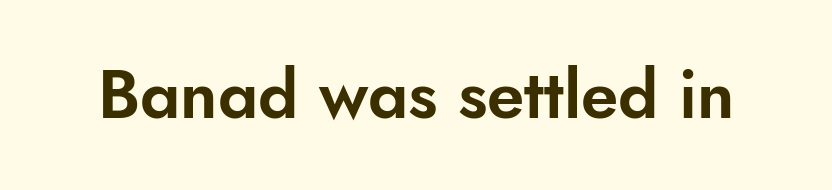
{"serif": "no", "italic": "no", "width": "normal", "stroke_contrast": "low", "x_height": "small", "monospaced": "no", "underline": "no", "letter_spacing": "normal", "letter_spacing_em": 0.0, "glyph_px": 67}
